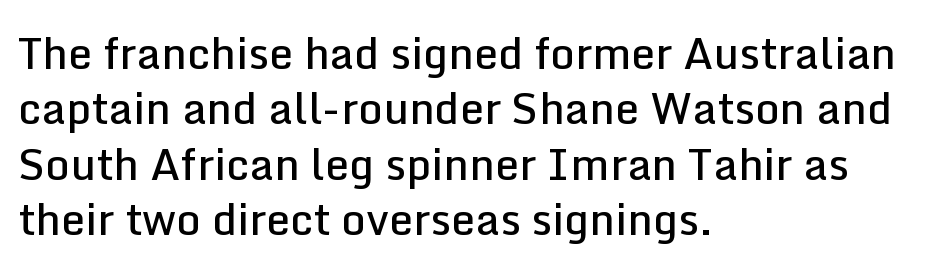
Descenders are the only things crossing below the line. Regular leading. This sample uses an upright cut, with every glyph sitting square on the baseline. The rendering anchors every line to the left-hand side. The glyphs in this specimen are sans serif. I'd describe the lettering as semibold — firm but not a full bold.
